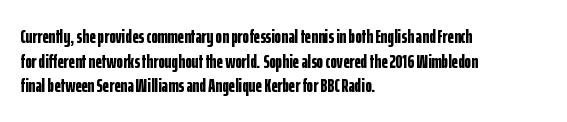
The foot of each line stays bare and open. The letters are bold, with thick, heavy strokes. The letters stand straight up with perfectly vertical stems. Compared with typical body copy, the letter spacing here is the same. These lines stack with their left ends in a neat column.
